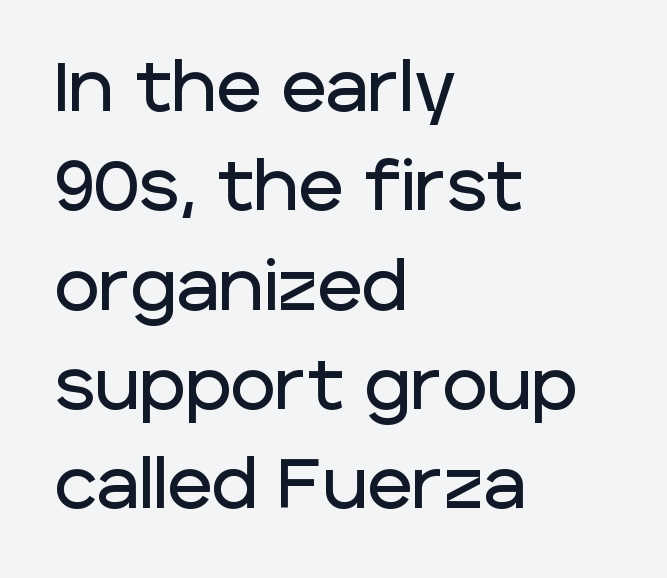
{"serif": "no", "italic": "no", "width": "normal", "stroke_contrast": "low", "x_height": "large", "monospaced": "no", "underline": "no", "align": "left", "line_spacing": "normal", "line_spacing_ratio": 1.44, "letter_spacing": "normal", "letter_spacing_em": 0.0, "glyph_px": 69}
